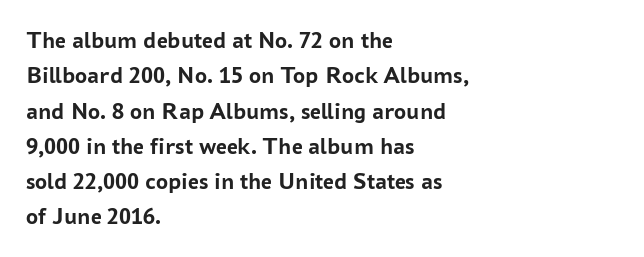
{"italic": "no", "bold": "yes", "underline": "no", "align": "left", "line_spacing": "normal", "line_spacing_ratio": 1.47, "letter_spacing": "normal", "letter_spacing_em": 0.0, "glyph_px": 24}
